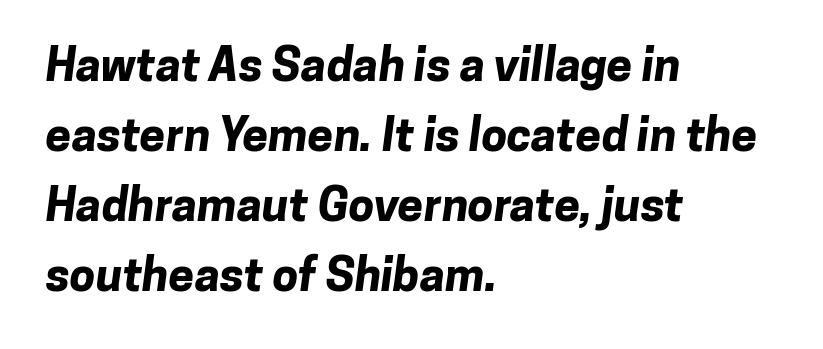
The image shows 46 px bold sans-serif type; set left-aligned, normal line spacing (1.52x), normal letter spacing, not underlined; low stroke contrast and a medium x-height.
